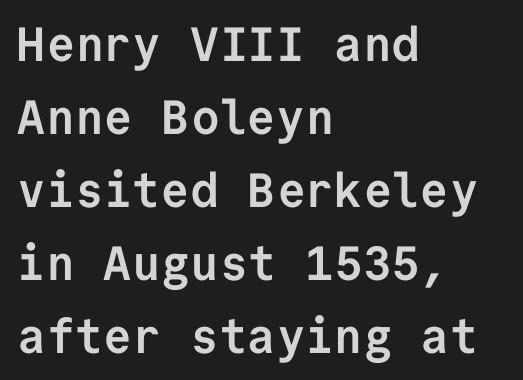
{"serif": "no", "italic": "no", "bold": "yes", "weight": "semibold", "width": "normal", "stroke_contrast": "low", "x_height": "medium", "monospaced": "yes", "underline": "no", "align": "left", "line_spacing": "normal", "line_spacing_ratio": 1.52, "letter_spacing": "normal", "letter_spacing_em": 0.0, "glyph_px": 48}
